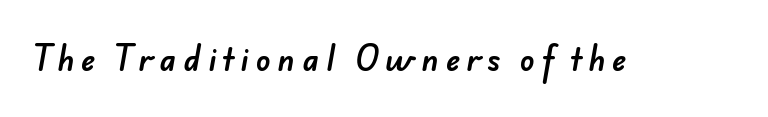
{"serif": "no", "width": "normal", "stroke_contrast": "low", "x_height": "small", "monospaced": "no", "underline": "no", "letter_spacing": "wide", "letter_spacing_em": 0.23, "glyph_px": 30}
